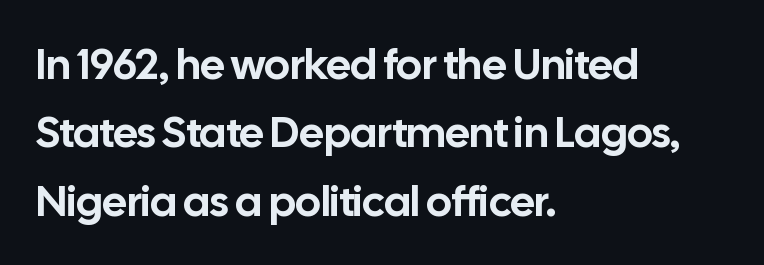
{"serif": "no", "italic": "no", "width": "normal", "stroke_contrast": "low", "x_height": "medium", "monospaced": "no", "underline": "no", "align": "left", "line_spacing": "normal", "line_spacing_ratio": 1.59, "letter_spacing": "normal", "letter_spacing_em": 0.0, "glyph_px": 43}
